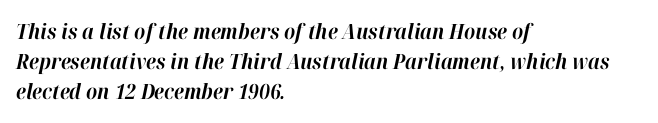
Q: Is the text bold? A: Yes.
Q: Is the text italic (slanted)? A: Yes, it leans right by about 12 degrees.
Q: Is the text underlined? A: No.
Q: How is the paragraph aligned? A: Left-aligned.
Q: Is the spacing between letters normal or unusually wide? A: Normal.
Q: Is the spacing between lines tight, normal or loose? A: Normal.
